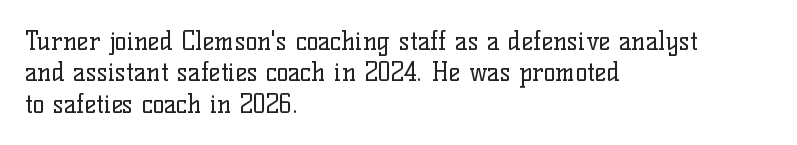
{"italic": "no", "bold": "no", "underline": "no", "align": "left", "line_spacing": "normal", "line_spacing_ratio": 1.26, "letter_spacing": "normal", "letter_spacing_em": 0.0, "glyph_px": 25}
